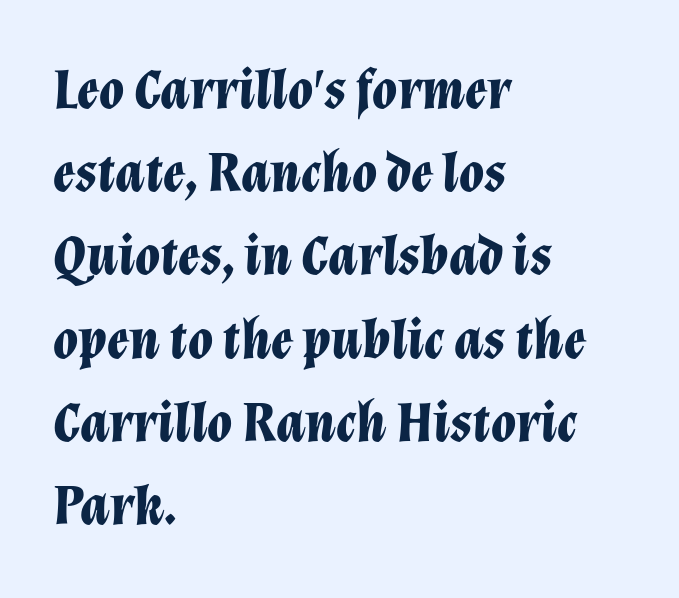
{"italic": "yes", "lean": "right", "slant_degrees": 12, "bold": "yes", "weight": "bold", "width": "normal", "stroke_contrast": "low", "x_height": "medium", "monospaced": "no", "underline": "no", "align": "left", "line_spacing": "normal", "line_spacing_ratio": 1.46, "letter_spacing": "normal", "letter_spacing_em": 0.0, "glyph_px": 57}
